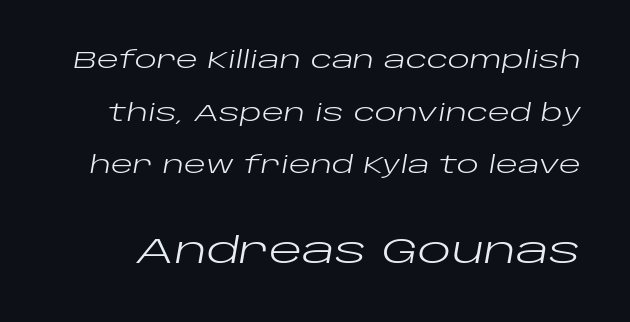
The image shows 35 px regular-weight, wide type, italic (leaning right); set loose line spacing (2.29x), normal letter spacing, not underlined; the second (bottom) block is 1.52x larger; low stroke contrast and a large x-height.
